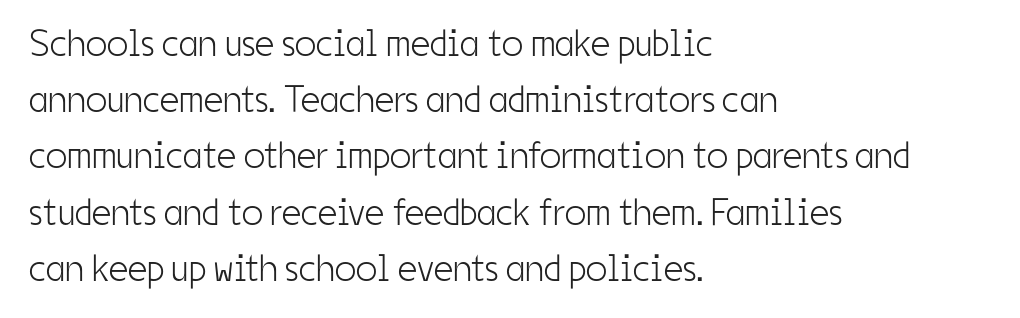
A typesetter would mark this as roman, not italic. Here the designer chose a conventional face with non-uniform glyph widths. The string is rendered with underlining switched off. Nothing sits at the stroke ends, so this counts as sans-serif. The typeface has the unassuming heft of standard copy or less.
